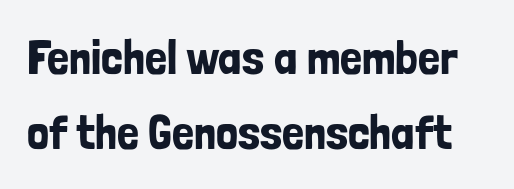
The image shows 49 px condensed sans-serif type, upright; set normal line spacing (1.54x), normal letter spacing, not underlined; low stroke contrast and a medium x-height.
